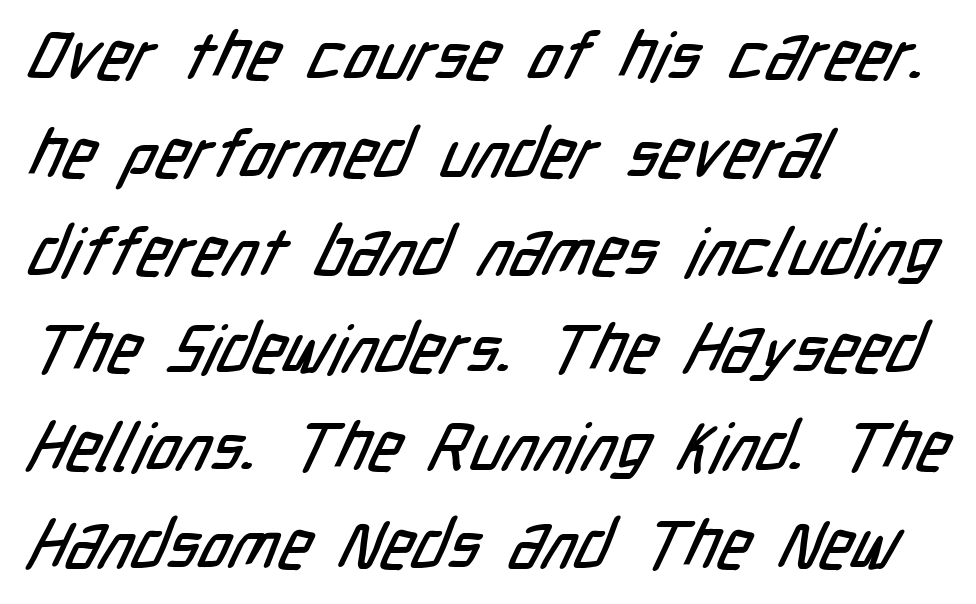
{"serif": "no", "width": "condensed", "stroke_contrast": "low", "x_height": "medium", "monospaced": "no", "underline": "no", "align": "left", "line_spacing": "normal", "line_spacing_ratio": 1.46, "letter_spacing": "normal", "letter_spacing_em": 0.0, "glyph_px": 67}
